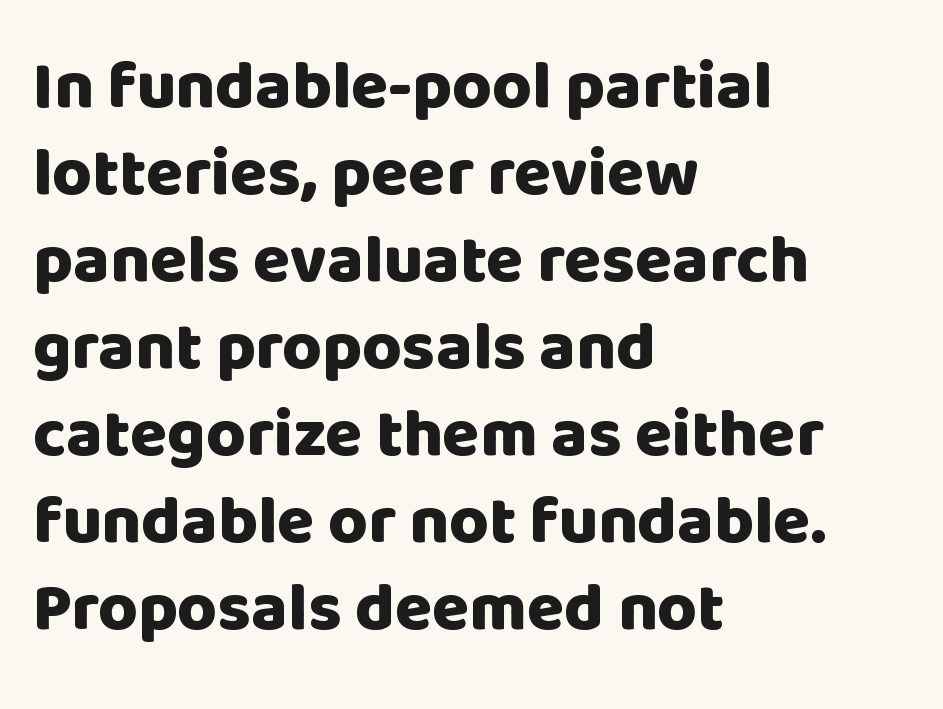
The image shows 68 px heavy sans-serif type, upright; set left-aligned, normal line spacing (1.28x), normal letter spacing, not underlined; low stroke contrast and a large x-height.
